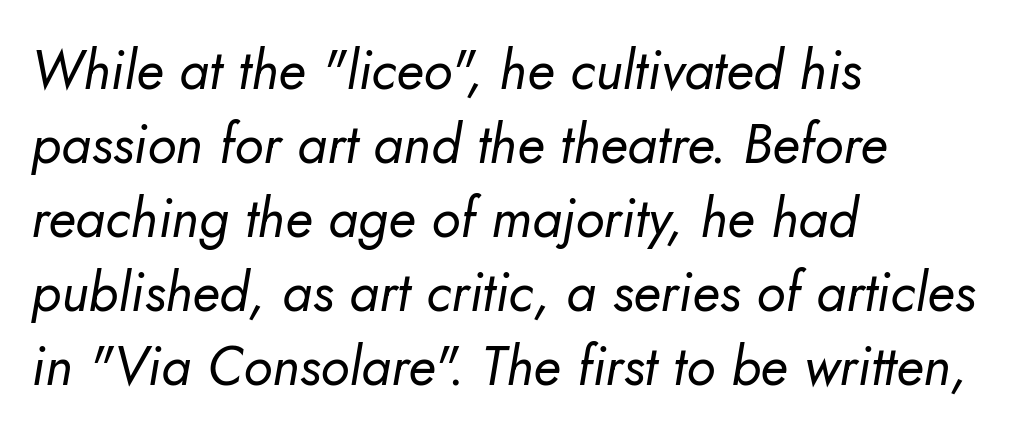
The letters advance in unequal steps, a hallmark of proportional type. If you measured baseline to baseline, you'd find a middling distance. You can tell it's italic because the verticals aren't actually vertical. Stems here are at most as thick as an everyday book face. The paragraph has a hard left edge and a soft right edge. Tracking here is standard; glyphs follow each other at the usual distance.
